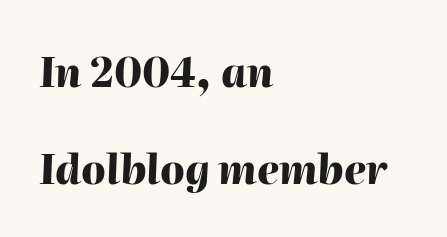
Italic: yes, the glyphs are oblique. Quick note: interline space is abundant. The space directly below the letters is spotless. Varying glyph widths throughout — classic text-font behaviour.
